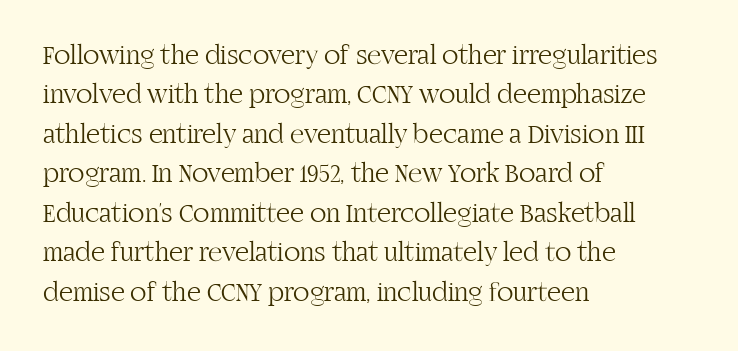
The image shows 27 px text type, upright; set left-aligned, normal line spacing (1.46x), normal letter spacing, not underlined.
